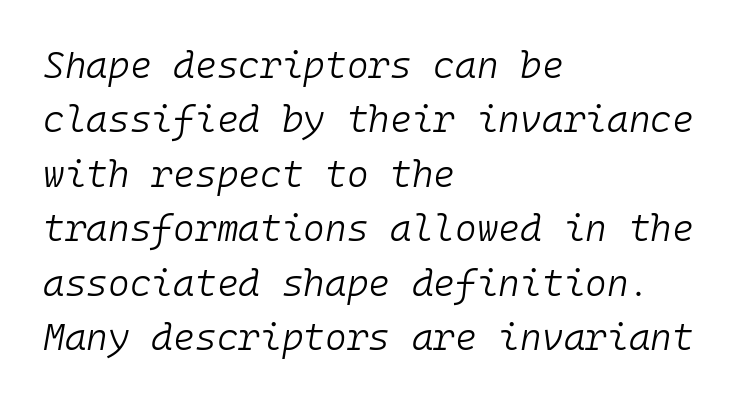
Q: Is the text bold? A: No.
Q: Is the text italic (slanted)? A: Yes, it leans right by about 10 degrees.
Q: Is the text underlined? A: No.
Q: How is the paragraph aligned? A: Left-aligned.
Q: Is the spacing between letters normal or unusually wide? A: Normal.
Q: Is the spacing between lines tight, normal or loose? A: Normal.
Q: Width (condensed, normal, or wide)? A: Normal.
Q: Stroke contrast? A: Low.
Q: x-height? A: Medium.
Q: Monospaced? A: Yes.
